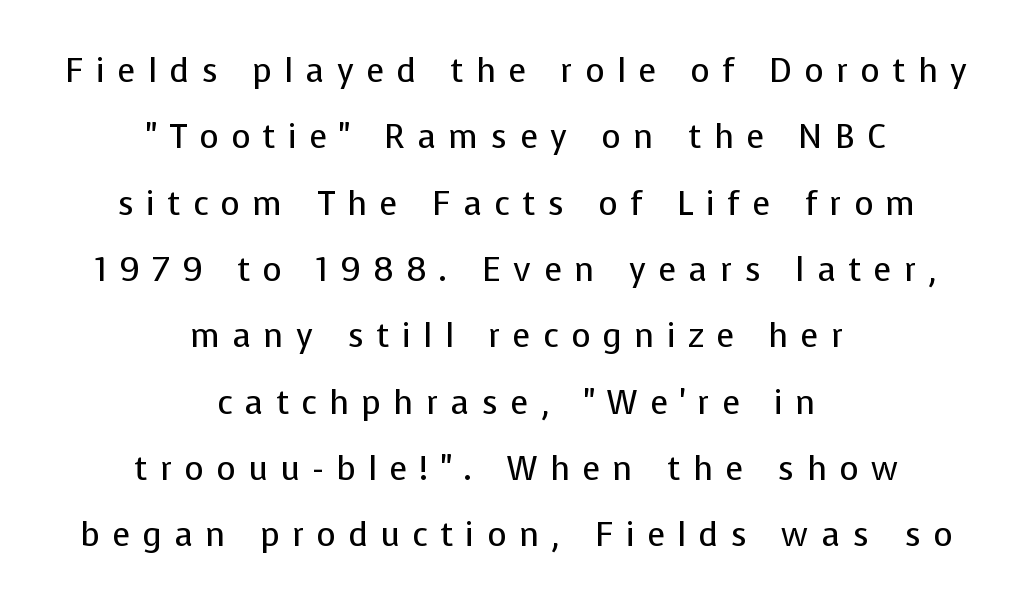
Just letters on the line, the space beneath them empty. This is sans-serif lettering, the kind often seen on screens and signage. There is plenty of visible air inserted between adjacent glyphs. Visually the block forms a symmetrical silhouette, jagged on both flanks.
